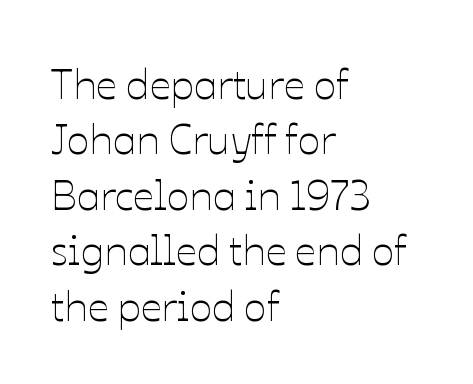
{"italic": "no", "bold": "no", "weight": "thin", "width": "normal", "stroke_contrast": "low", "x_height": "medium", "monospaced": "no", "underline": "no", "align": "left", "line_spacing": "normal", "line_spacing_ratio": 1.32, "letter_spacing": "normal", "letter_spacing_em": 0.0, "glyph_px": 42}
